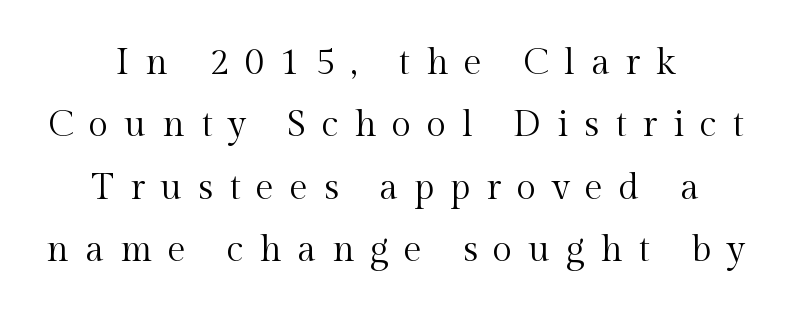
The image shows 36 px regular-weight serif type, upright; set centered, line spacing 1.73x, unusually wide letter spacing (+0.44 em), not underlined; a medium x-height.
